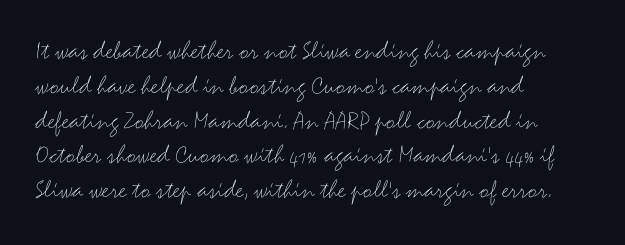
{"bold": "no", "underline": "no", "align": "left", "line_spacing": "normal", "line_spacing_ratio": 1.29, "letter_spacing": "normal", "letter_spacing_em": 0.0, "glyph_px": 27}
